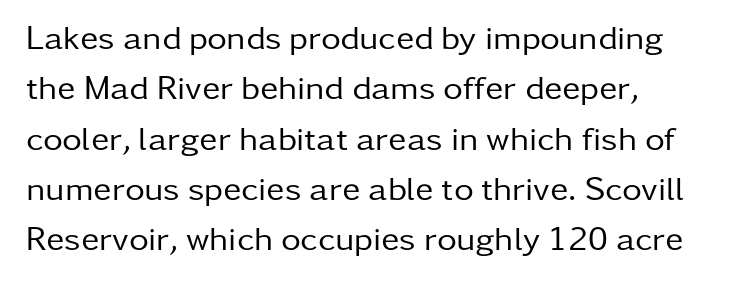
{"serif": "no", "italic": "no", "bold": "no", "weight": "regular", "width": "normal", "stroke_contrast": "low", "x_height": "medium", "monospaced": "no", "underline": "no", "line_spacing": "normal", "line_spacing_ratio": 1.48, "letter_spacing": "normal", "letter_spacing_em": 0.0, "glyph_px": 34}
